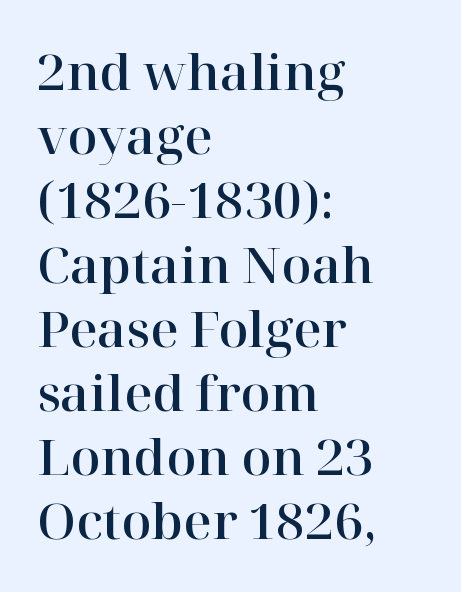
Q: Is the text italic (slanted)? A: No, it is upright.
Q: Is the typeface a serif or a sans-serif typeface? A: Serif.
Q: Is the text underlined? A: No.
Q: How is the paragraph aligned? A: Left-aligned.
Q: Is the spacing between letters normal or unusually wide? A: Normal.
Q: Is the spacing between lines tight, normal or loose? A: Normal.
Q: Width (condensed, normal, or wide)? A: Normal.
Q: Stroke contrast? A: High.
Q: x-height? A: Medium.
Q: Monospaced? A: No.
